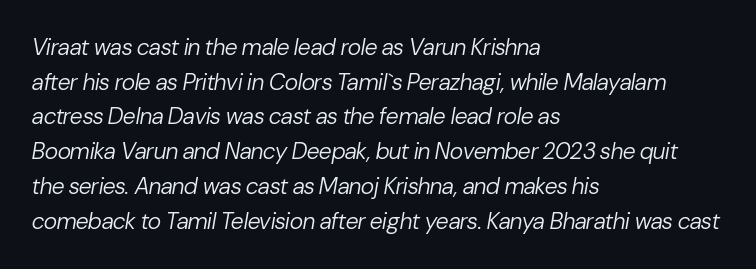
Q: Is the text bold? A: No.
Q: Is the text italic (slanted)? A: Yes, it leans right by about 10 degrees.
Q: Is the text underlined? A: No.
Q: How is the paragraph aligned? A: Left-aligned.
Q: Is the spacing between letters normal or unusually wide? A: Normal.
Q: Is the spacing between lines tight, normal or loose? A: Normal.
